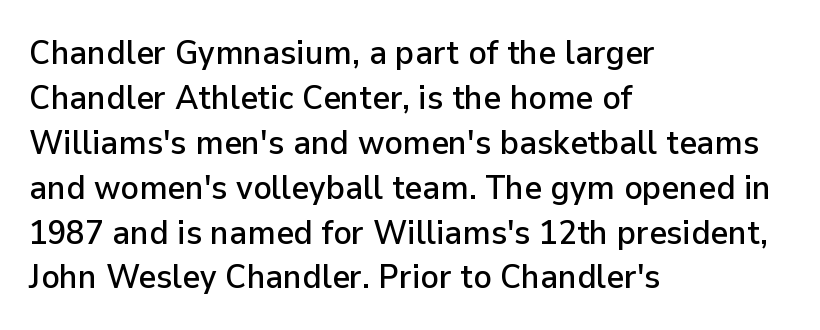
Q: Is the text italic (slanted)? A: No, it is upright.
Q: Is the typeface a serif or a sans-serif typeface? A: Sans-serif.
Q: Is the text underlined? A: No.
Q: How is the paragraph aligned? A: Left-aligned.
Q: Is the spacing between letters normal or unusually wide? A: Normal.
Q: Is the spacing between lines tight, normal or loose? A: Normal.
Q: Width (condensed, normal, or wide)? A: Normal.
Q: Stroke contrast? A: Low.
Q: x-height? A: Medium.
Q: Monospaced? A: No.
